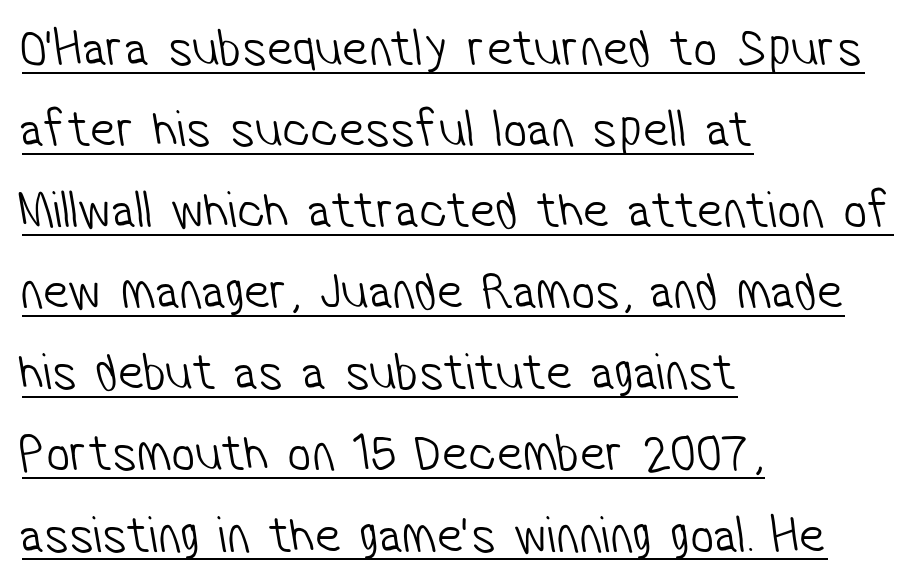
{"serif": "no", "bold": "no", "weight": "light", "width": "condensed", "stroke_contrast": "low", "x_height": "medium", "monospaced": "no", "underline": "yes", "align": "left", "line_spacing": "normal", "line_spacing_ratio": 1.53, "letter_spacing": "normal", "letter_spacing_em": 0.0, "glyph_px": 53}
